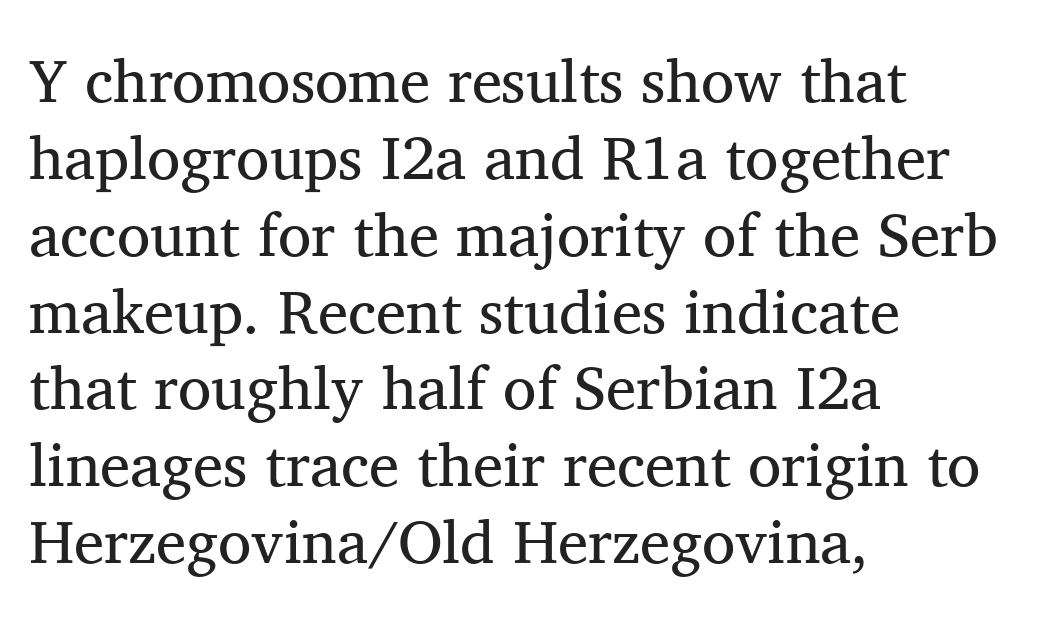
Each letter's strokes conclude with small projecting serifs. Letter spacing: default. Descender tails drop into unmarked territory. Typeset ragged right — the left edge is the straight one. The space between consecutive lines is moderate. The letters advance in unequal steps, a hallmark of proportional type.
